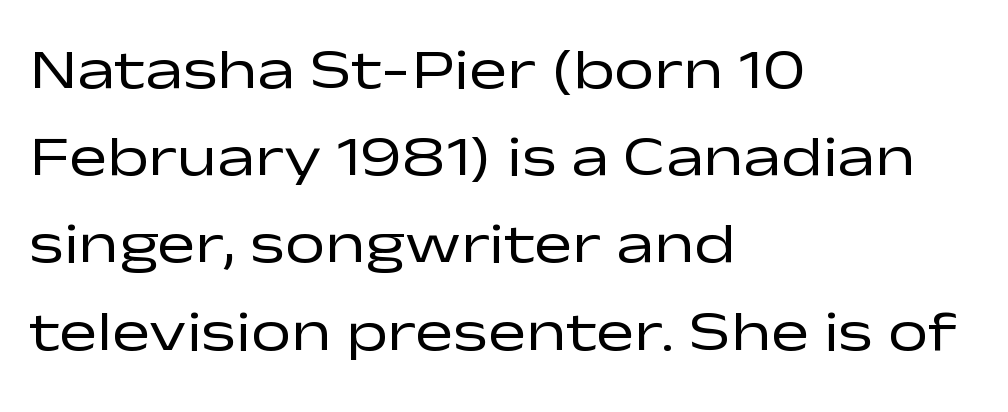
{"serif": "no", "italic": "no", "bold": "no", "weight": "regular", "width": "wide", "stroke_contrast": "low", "x_height": "medium", "monospaced": "no", "underline": "no", "align": "left", "line_spacing": "normal", "line_spacing_ratio": 1.53, "letter_spacing": "normal", "letter_spacing_em": 0.0, "glyph_px": 57}
